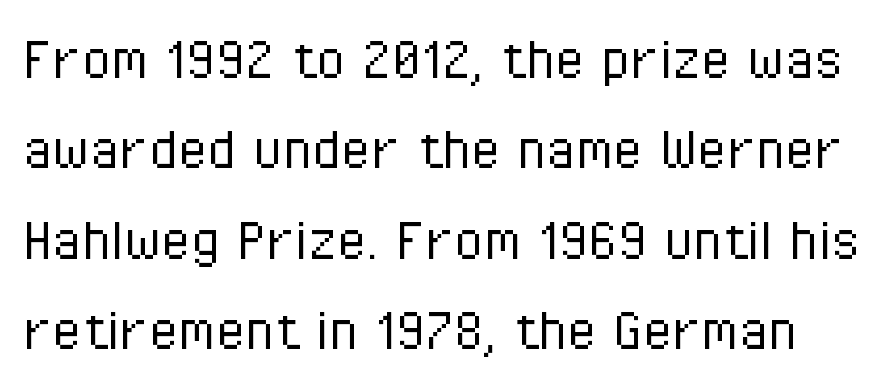
The image shows 67 px light, condensed sans-serif type, upright; set normal line spacing (1.35x), normal letter spacing, not underlined; low stroke contrast and a medium x-height.
